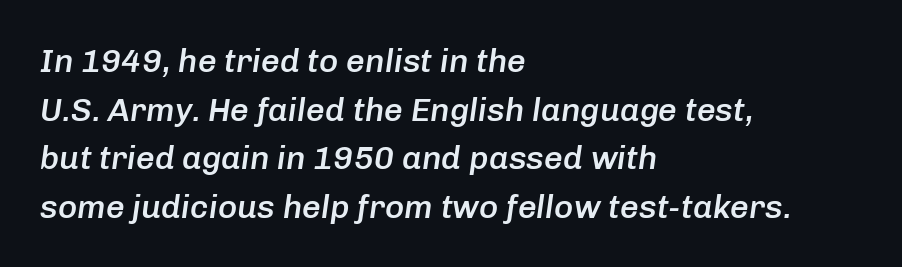
The image shows 33 px semibold type, italic (leaning right); set left-aligned, normal line spacing (1.47x), normal letter spacing, not underlined; low stroke contrast and a medium x-height.
